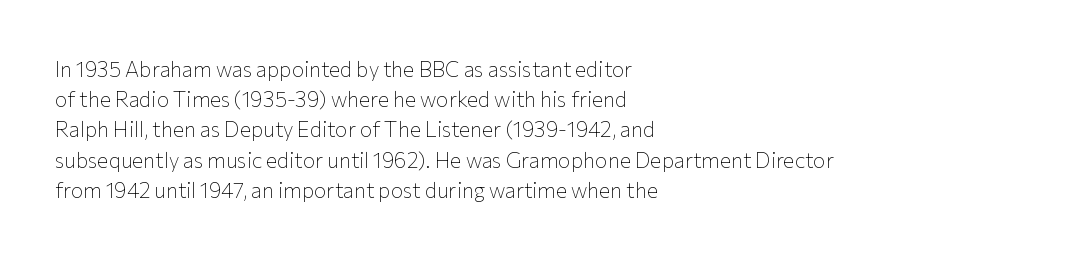
Regarding leading, the lines here are spaced in the standard way. Underline: absent. A classic flush-left, rag-right setting is used for this passage. Every character sits straight up, as roman type does.
